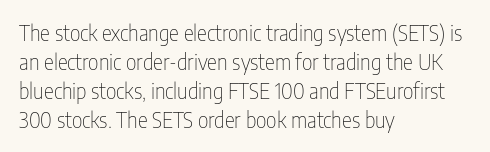
{"italic": "no", "bold": "no", "underline": "no", "align": "left", "line_spacing": "normal", "line_spacing_ratio": 1.38, "letter_spacing": "normal", "letter_spacing_em": 0.0, "glyph_px": 21}
